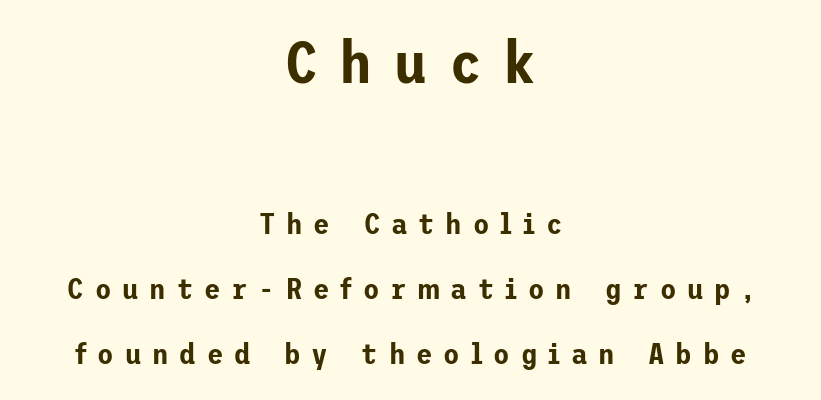
Spacing between characters has been opened up far beyond the box default. In CSS terms this would be text-align: center. Just letters on the line, the space beneath them empty. This is sans-serif lettering, the kind often seen on screens and signage. You could fit nearly another row in the gap between these rows. Quick note: not italic, upright.
